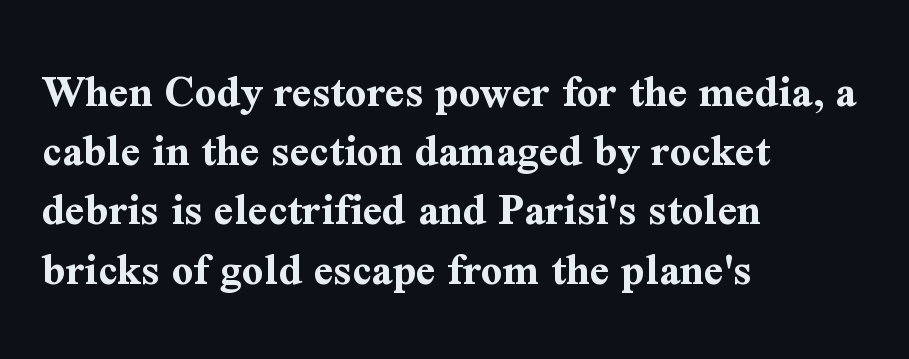
Q: Is the text bold? A: Yes.
Q: Is the text italic (slanted)? A: No, it is upright.
Q: Is the typeface a serif or a sans-serif typeface? A: Serif.
Q: Is the text underlined? A: No.
Q: How is the paragraph aligned? A: Left-aligned.
Q: Is the spacing between letters normal or unusually wide? A: Normal.
Q: Is the spacing between lines tight, normal or loose? A: Normal.
Q: Width (condensed, normal, or wide)? A: Normal.
Q: Stroke contrast? A: Medium.
Q: x-height? A: Medium.
Q: Monospaced? A: No.
